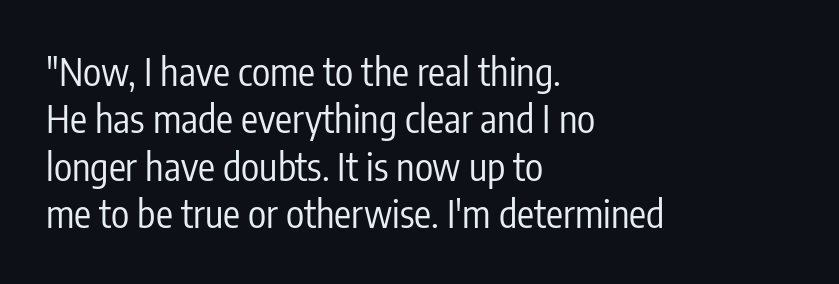
The image shows 38 px regular-weight, condensed sans-serif type, upright; set left-aligned, normal line spacing (1.25x), normal letter spacing, not underlined; low stroke contrast and a medium x-height.
